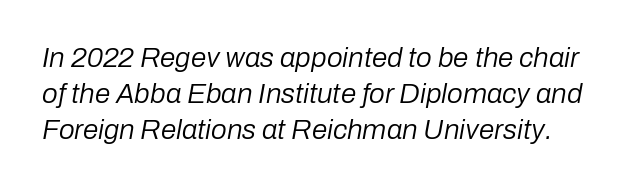
Q: Is the text bold? A: No.
Q: Is the text italic (slanted)? A: Yes, it leans right by about 10 degrees.
Q: Is the text underlined? A: No.
Q: Is the spacing between letters normal or unusually wide? A: Normal.
Q: Is the spacing between lines tight, normal or loose? A: Normal.
Q: Width (condensed, normal, or wide)? A: Normal.
Q: Stroke contrast? A: Low.
Q: x-height? A: Medium.
Q: Monospaced? A: No.
